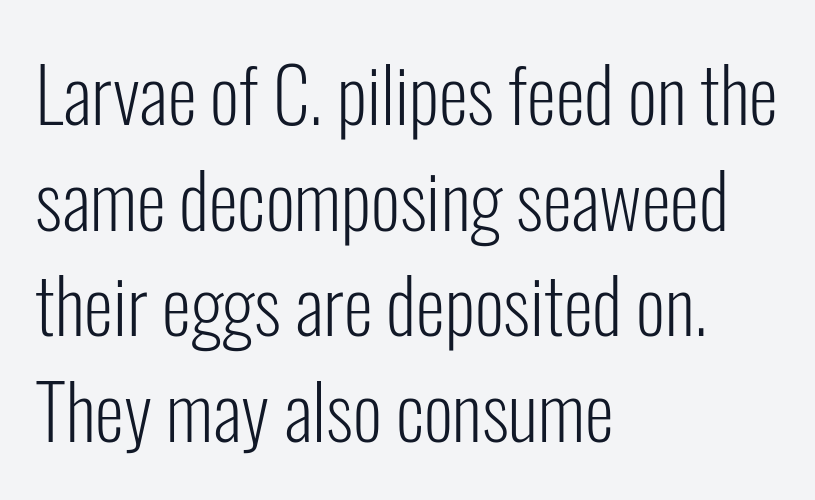
{"serif": "no", "italic": "no", "bold": "no", "weight": "light", "width": "condensed", "stroke_contrast": "low", "x_height": "medium", "monospaced": "no", "underline": "no", "align": "left", "line_spacing": "normal", "line_spacing_ratio": 1.41, "letter_spacing": "normal", "letter_spacing_em": 0.0, "glyph_px": 75}
